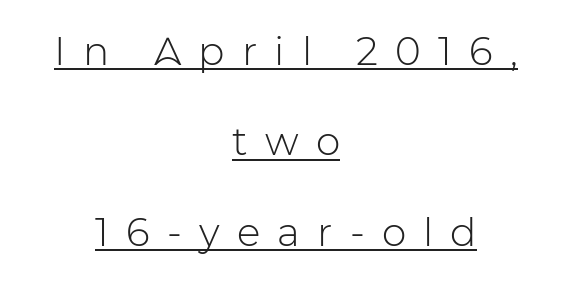
{"serif": "no", "italic": "no", "bold": "no", "weight": "light", "width": "normal", "stroke_contrast": "low", "x_height": "medium", "monospaced": "no", "underline": "yes", "align": "center", "line_spacing": "loose", "line_spacing_ratio": 2.32, "letter_spacing": "wide", "letter_spacing_em": 0.44, "glyph_px": 39}
